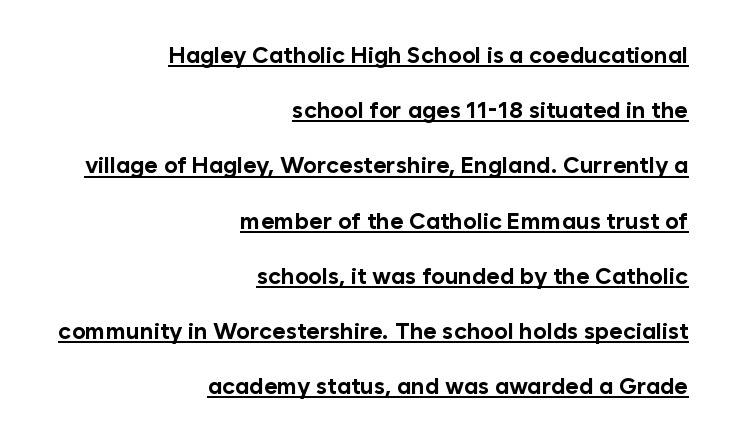
{"italic": "no", "bold": "yes", "underline": "yes", "align": "right", "line_spacing": "loose", "line_spacing_ratio": 2.4, "letter_spacing": "normal", "letter_spacing_em": 0.0, "glyph_px": 23}
